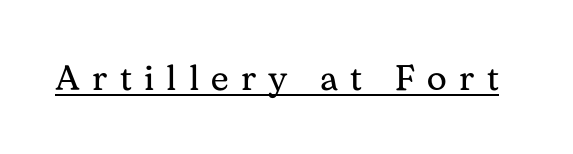
{"serif": "yes", "italic": "no", "bold": "no", "weight": "regular", "width": "normal", "stroke_contrast": "medium", "x_height": "medium", "monospaced": "no", "underline": "yes", "letter_spacing": "wide", "letter_spacing_em": 0.35, "glyph_px": 35}
